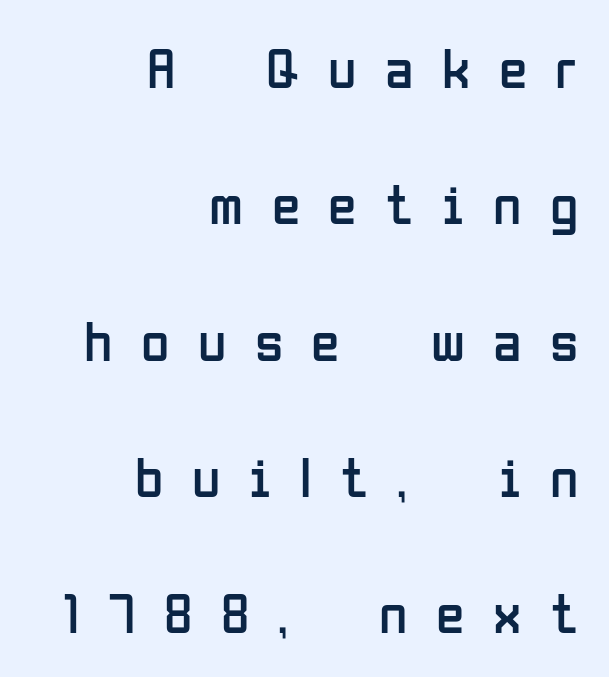
{"serif": "no", "italic": "no", "bold": "no", "weight": "regular", "width": "condensed", "stroke_contrast": "low", "x_height": "medium", "monospaced": "no", "underline": "no", "align": "right", "line_spacing": "loose", "line_spacing_ratio": 2.35, "letter_spacing": "wide", "letter_spacing_em": 0.49, "glyph_px": 58}
